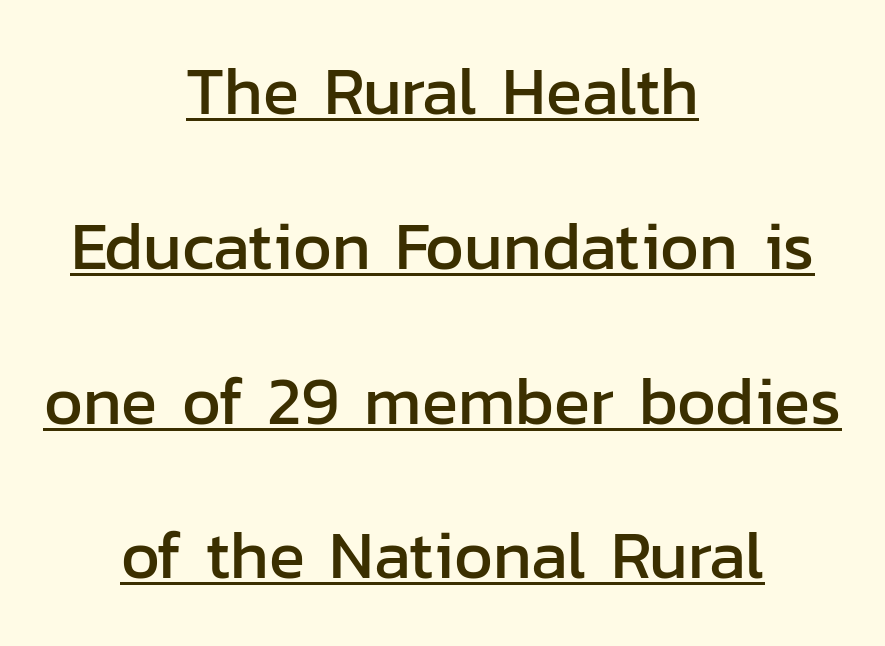
The image shows 67 px sans-serif type, upright; set centered, loose line spacing (2.31x), normal letter spacing, underlined; low stroke contrast and a medium x-height.
